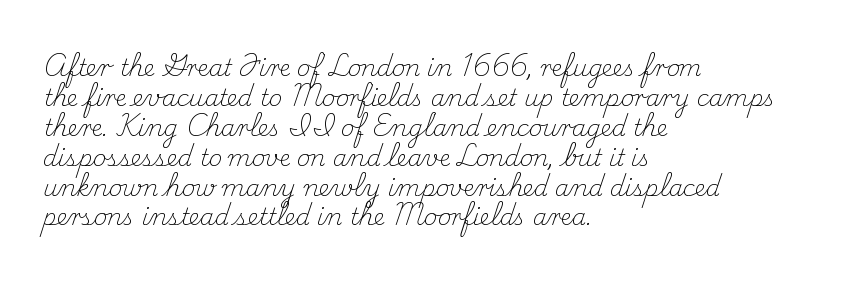
{"bold": "no", "underline": "no", "align": "left", "line_spacing": "normal", "line_spacing_ratio": 1.3, "letter_spacing": "normal", "letter_spacing_em": 0.0, "glyph_px": 23}
